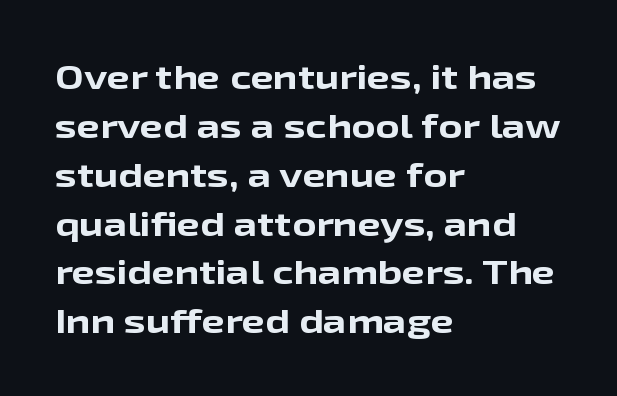
Q: Is the text bold? A: Yes.
Q: Is the text italic (slanted)? A: No, it is upright.
Q: Is the typeface a serif or a sans-serif typeface? A: Sans-serif.
Q: Is the text underlined? A: No.
Q: How is the paragraph aligned? A: Left-aligned.
Q: Is the spacing between letters normal or unusually wide? A: Normal.
Q: Is the spacing between lines tight, normal or loose? A: Normal.
Q: Width (condensed, normal, or wide)? A: Wide.
Q: Stroke contrast? A: Low.
Q: x-height? A: Medium.
Q: Monospaced? A: No.
